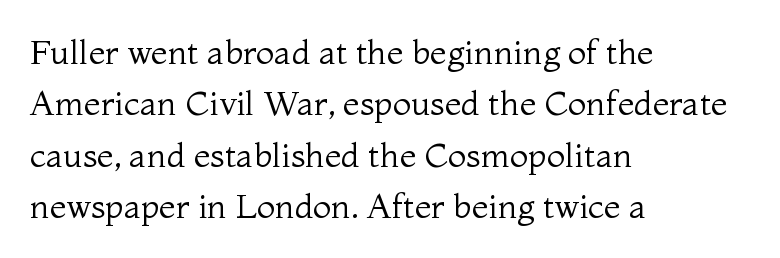
Q: Is the text bold? A: No.
Q: Is the text italic (slanted)? A: No, it is upright.
Q: Is the typeface a serif or a sans-serif typeface? A: Serif.
Q: Is the text underlined? A: No.
Q: How is the paragraph aligned? A: Left-aligned.
Q: Is the spacing between letters normal or unusually wide? A: Normal.
Q: Is the spacing between lines tight, normal or loose? A: Normal.
Q: Width (condensed, normal, or wide)? A: Normal.
Q: Stroke contrast? A: Medium.
Q: x-height? A: Medium.
Q: Monospaced? A: No.
